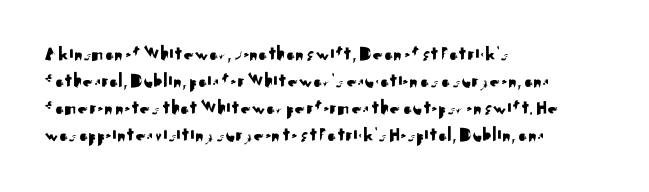
The image shows 21 px text type, upright; set left-aligned, normal line spacing (1.29x), normal letter spacing, not underlined.
